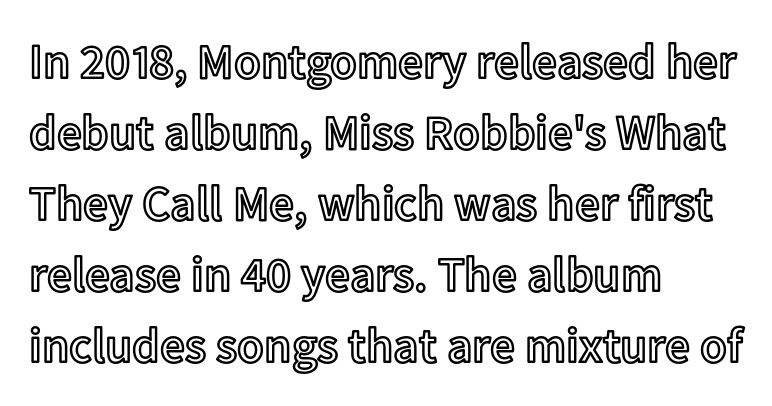
The image shows 49 px text type, upright; set left-aligned, normal line spacing (1.45x), normal letter spacing, not underlined; a medium x-height.
